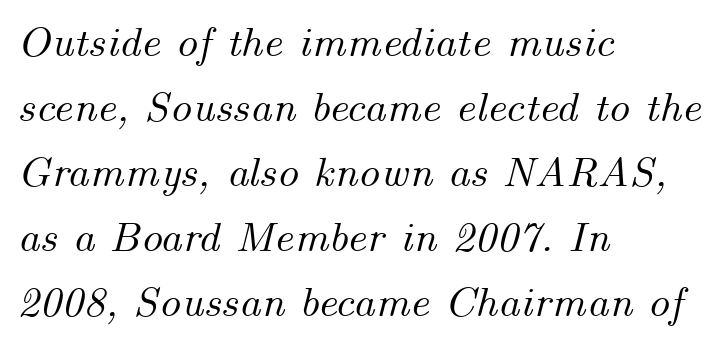
The image shows 43 px text type, italic (leaning right); set left-aligned, normal line spacing (1.51x), normal letter spacing, not underlined; medium stroke contrast and a small x-height.
